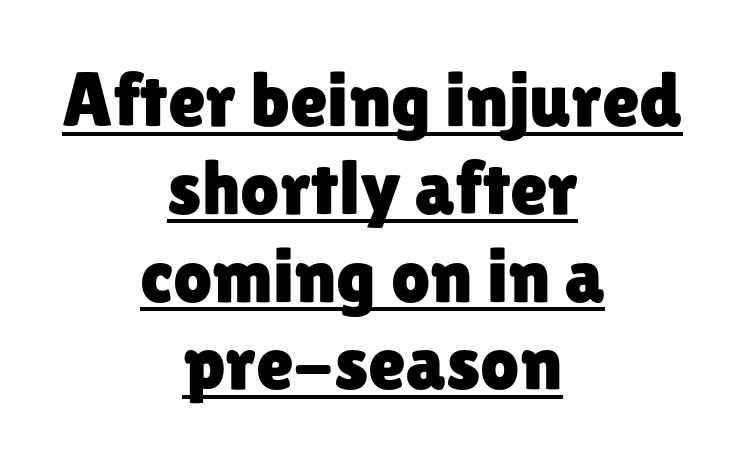
Q: Is the text italic (slanted)? A: No, it is upright.
Q: Is the typeface a serif or a sans-serif typeface? A: Sans-serif.
Q: Is the text underlined? A: Yes.
Q: How is the paragraph aligned? A: Centered.
Q: Is the spacing between letters normal or unusually wide? A: Normal.
Q: Is the spacing between lines tight, normal or loose? A: Tight.
Q: Width (condensed, normal, or wide)? A: Normal.
Q: Stroke contrast? A: Low.
Q: x-height? A: Medium.
Q: Monospaced? A: No.
